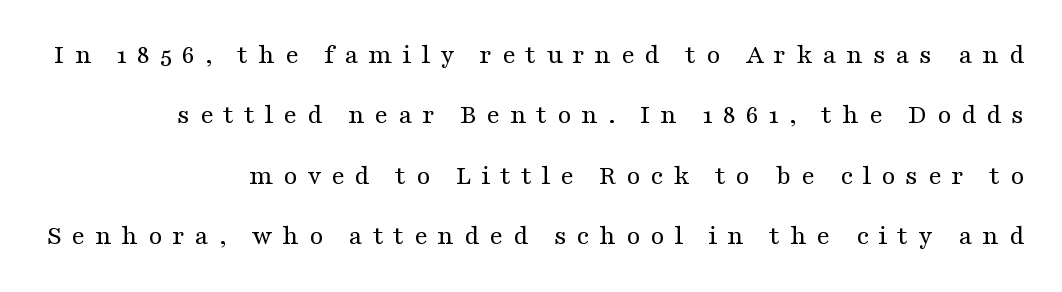
Q: Is the text bold? A: No.
Q: Is the text italic (slanted)? A: No, it is upright.
Q: Is the typeface a serif or a sans-serif typeface? A: Serif.
Q: Is the text underlined? A: No.
Q: How is the paragraph aligned? A: Right-aligned.
Q: Is the spacing between letters normal or unusually wide? A: Unusually wide.
Q: Is the spacing between lines tight, normal or loose? A: Loose.
Q: Width (condensed, normal, or wide)? A: Wide.
Q: Stroke contrast? A: Medium.
Q: x-height? A: Medium.
Q: Monospaced? A: No.
